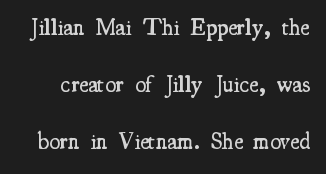
Q: Is the text bold? A: Semi-bold.
Q: Is the text italic (slanted)? A: No, it is upright.
Q: Is the text underlined? A: No.
Q: Is the spacing between letters normal or unusually wide? A: Normal.
Q: Is the spacing between lines tight, normal or loose? A: Loose.
